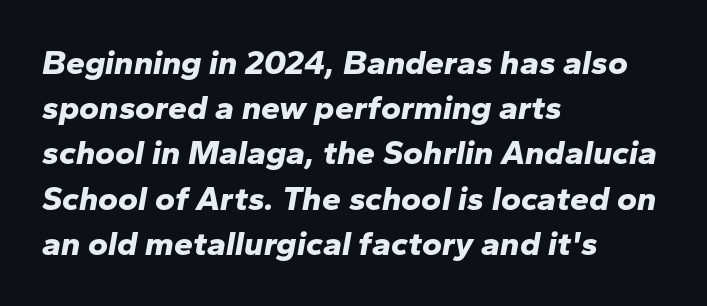
Q: Is the text bold? A: Yes.
Q: Is the text italic (slanted)? A: Yes, it leans right by about 10 degrees.
Q: Is the text underlined? A: No.
Q: How is the paragraph aligned? A: Left-aligned.
Q: Is the spacing between letters normal or unusually wide? A: Normal.
Q: Is the spacing between lines tight, normal or loose? A: Normal.
Q: Width (condensed, normal, or wide)? A: Normal.
Q: Stroke contrast? A: Low.
Q: x-height? A: Medium.
Q: Monospaced? A: No.
